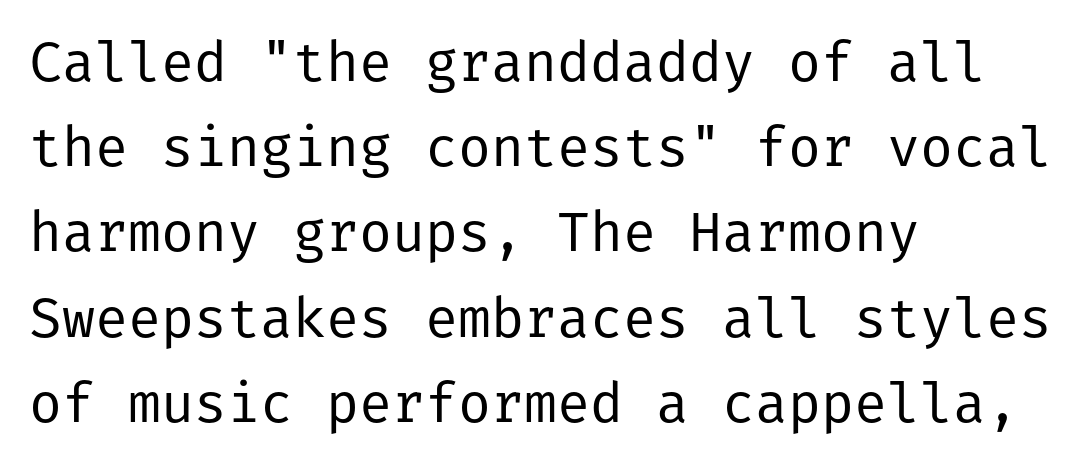
Q: Is the text bold? A: No.
Q: Is the text italic (slanted)? A: No, it is upright.
Q: Is the typeface a serif or a sans-serif typeface? A: Sans-serif.
Q: Is the text underlined? A: No.
Q: How is the paragraph aligned? A: Left-aligned.
Q: Is the spacing between letters normal or unusually wide? A: Normal.
Q: Is the spacing between lines tight, normal or loose? A: Normal.
Q: Width (condensed, normal, or wide)? A: Normal.
Q: Stroke contrast? A: Low.
Q: x-height? A: Medium.
